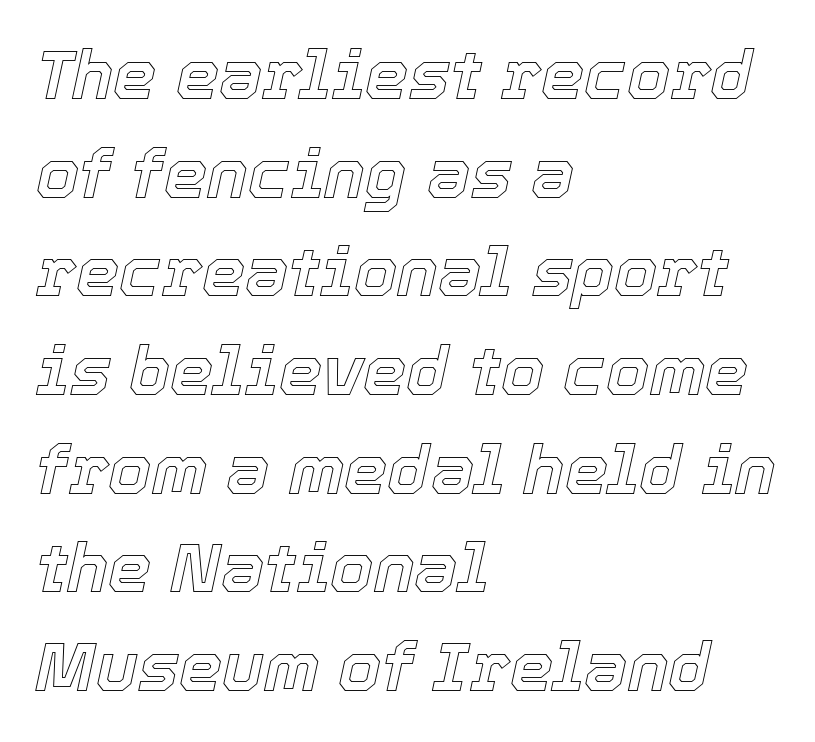
The image shows 69 px text type, italic (leaning right); set left-aligned, normal line spacing (1.43x), normal letter spacing, not underlined; a medium x-height.
